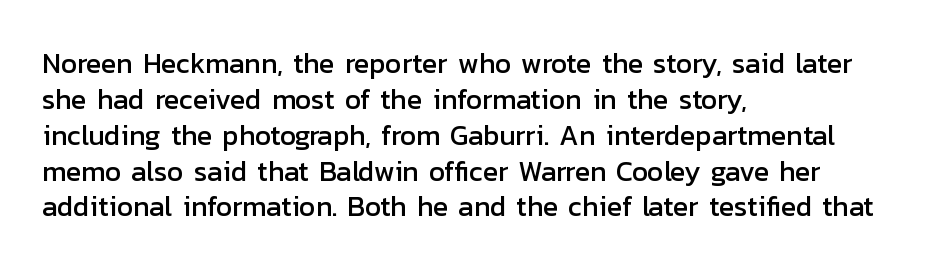
Nobody drew a line under any word here. Think of a printed novel: that variable character pitch is what you see here. Each line starts at the same left margin while the right side varies. What's the leading like? Ordinary, nothing unusual.
